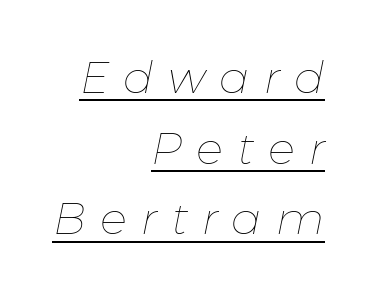
Spacing verdict: proportional, widths tailored to each character. The rendered words wear a rule along their underside. The strokes are not fattened; the text isn't bold. Layout note: lines flush right.
